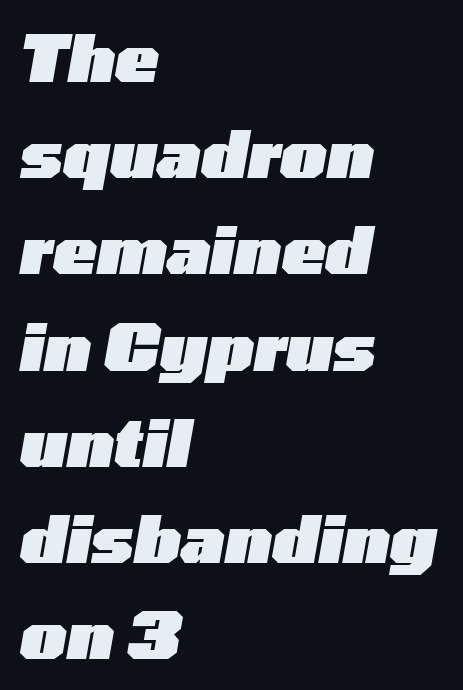
The image shows 65 px heavy, wide type, italic (leaning right); set left-aligned, normal line spacing (1.48x), normal letter spacing, not underlined; low stroke contrast and a medium x-height.
